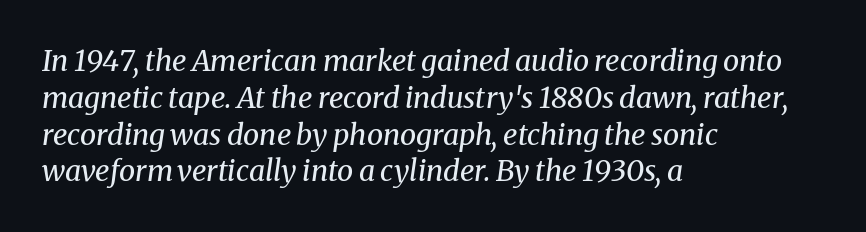
{"serif": "yes", "italic": "yes", "lean": "right", "slant_degrees": 8, "bold": "no", "weight": "regular", "width": "normal", "stroke_contrast": "medium", "x_height": "medium", "monospaced": "no", "underline": "no", "align": "left", "line_spacing": "normal", "line_spacing_ratio": 1.27, "letter_spacing": "normal", "letter_spacing_em": 0.0, "glyph_px": 29}
